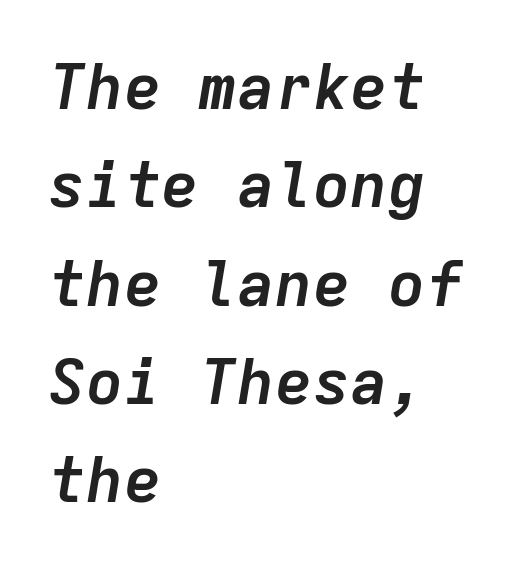
The letters are bold, with thick, heavy strokes. The font's italic variant was chosen for this text. The lines in this sample share a left origin and differ only in where they stop. Spacing verdict: monospaced, one width for all characters.
